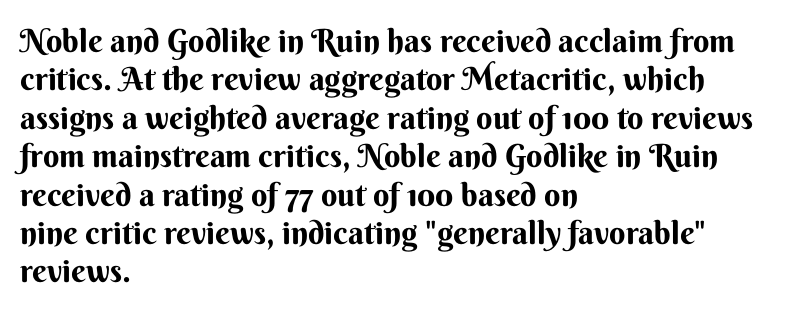
The image shows 32 px bold sans-serif type, upright; set left-aligned, line spacing 1.2x, normal letter spacing, not underlined; medium stroke contrast and a small x-height.
